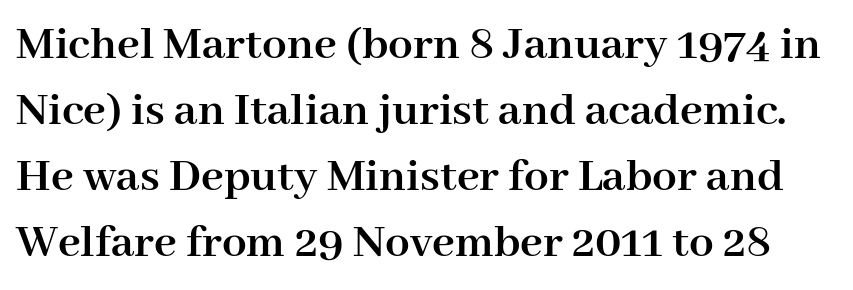
Q: Is the text bold? A: Yes.
Q: Is the text italic (slanted)? A: No, it is upright.
Q: Is the typeface a serif or a sans-serif typeface? A: Serif.
Q: Is the text underlined? A: No.
Q: Is the spacing between letters normal or unusually wide? A: Normal.
Q: Is the spacing between lines tight, normal or loose? A: Normal.
Q: Width (condensed, normal, or wide)? A: Normal.
Q: Stroke contrast? A: High.
Q: x-height? A: Medium.
Q: Monospaced? A: No.
